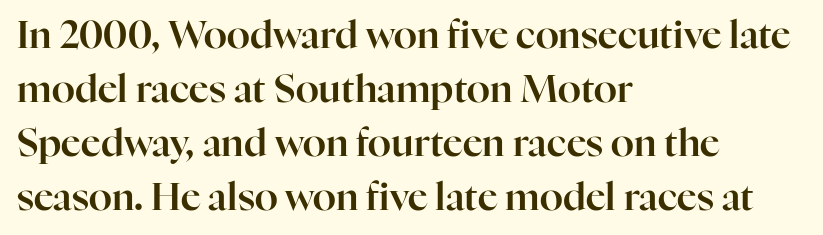
In CSS terms this would be text-align: left. Regarding serifs, this sample has them. Ordinary non-slanted type is in use. Default kerning and tracking; the words read as compact shapes. Descender tails drop into unmarked territory.
